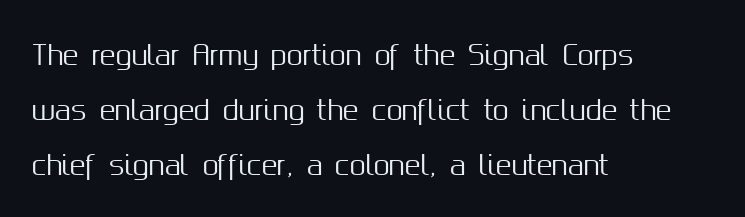
{"italic": "no", "underline": "no", "align": "left", "line_spacing": "loose", "line_spacing_ratio": 2.12, "letter_spacing": "normal", "letter_spacing_em": 0.0, "glyph_px": 26}
